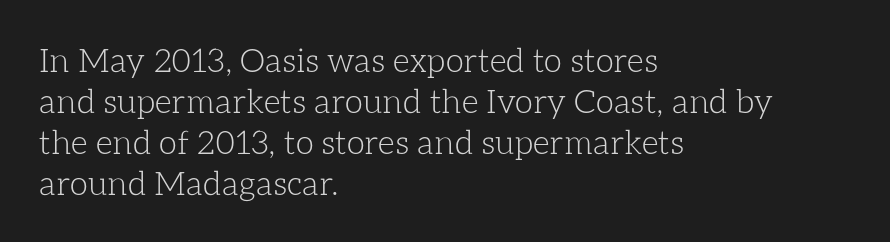
The image shows 33 px light type, upright; set left-aligned, line spacing 1.24x, normal letter spacing, not underlined; low stroke contrast and a medium x-height.
